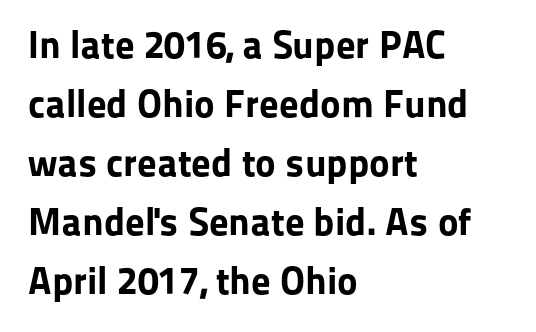
{"serif": "no", "italic": "no", "bold": "yes", "weight": "bold", "width": "normal", "stroke_contrast": "low", "x_height": "medium", "monospaced": "no", "underline": "no", "align": "left", "line_spacing": "normal", "line_spacing_ratio": 1.51, "letter_spacing": "normal", "letter_spacing_em": 0.0, "glyph_px": 39}
